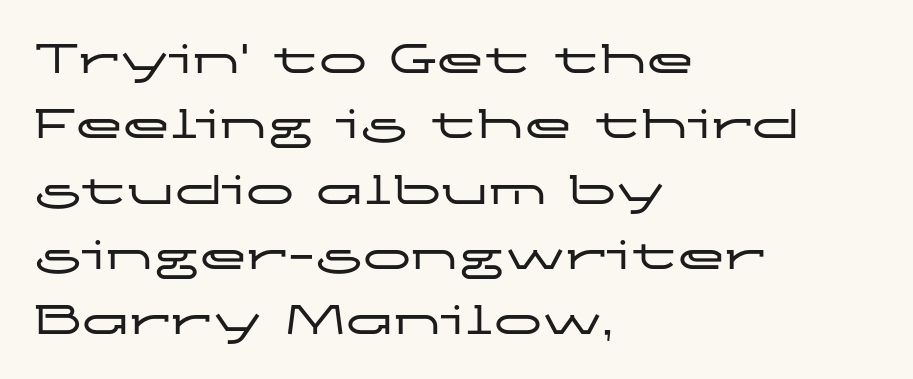
Q: Is the text italic (slanted)? A: No, it is upright.
Q: Is the typeface a serif or a sans-serif typeface? A: Sans-serif.
Q: Is the text underlined? A: No.
Q: How is the paragraph aligned? A: Left-aligned.
Q: Is the spacing between letters normal or unusually wide? A: Normal.
Q: Is the spacing between lines tight, normal or loose? A: Normal.
Q: Width (condensed, normal, or wide)? A: Wide.
Q: Stroke contrast? A: Low.
Q: x-height? A: Medium.
Q: Monospaced? A: No.
